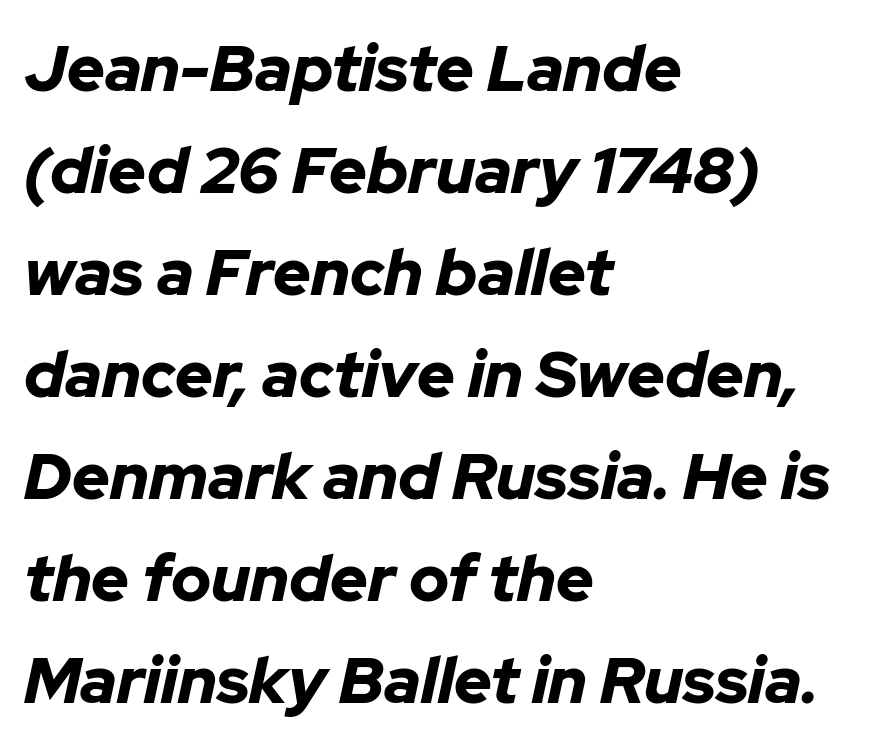
The image shows 65 px bold type, italic (leaning right); set left-aligned, normal line spacing (1.57x), normal letter spacing, not underlined; low stroke contrast and a medium x-height.
